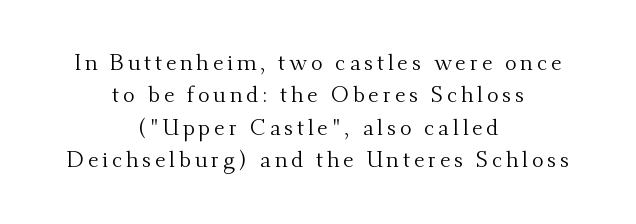
One-word summary of the alignment: center. The passage shown stacks its lines at a standard gap. The cut favours lightness, reaching ordinary text weight at its darkest. It's the straight-up-and-down kind of type.
